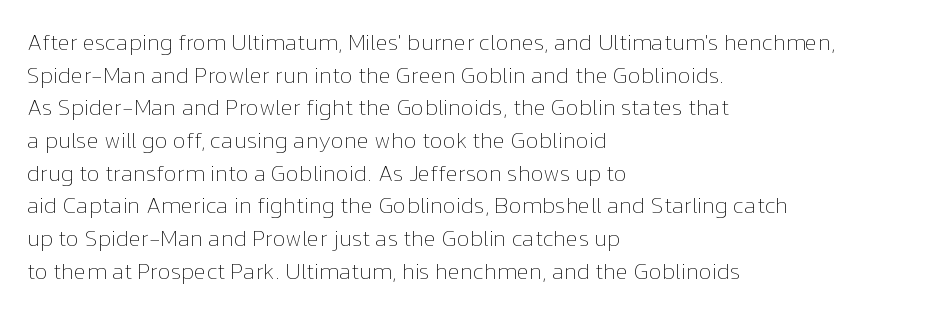
{"italic": "no", "bold": "no", "underline": "no", "align": "left", "line_spacing": "normal", "line_spacing_ratio": 1.42, "letter_spacing": "normal", "letter_spacing_em": 0.0, "glyph_px": 23}
